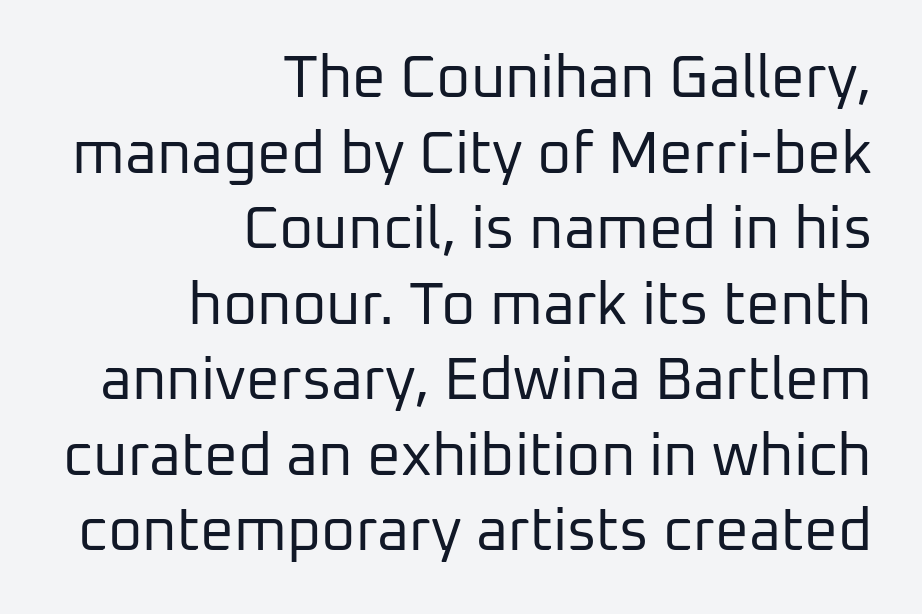
Q: Is the text bold? A: No.
Q: Is the text italic (slanted)? A: No, it is upright.
Q: Is the typeface a serif or a sans-serif typeface? A: Sans-serif.
Q: Is the text underlined? A: No.
Q: How is the paragraph aligned? A: Right-aligned.
Q: Is the spacing between letters normal or unusually wide? A: Normal.
Q: Is the spacing between lines tight, normal or loose? A: Normal.
Q: Width (condensed, normal, or wide)? A: Normal.
Q: Stroke contrast? A: Low.
Q: x-height? A: Medium.
Q: Monospaced? A: No.
